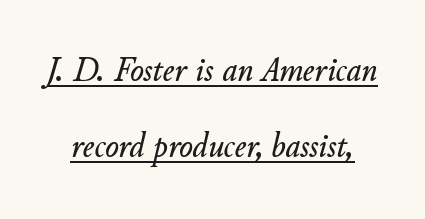
{"italic": "yes", "lean": "right", "slant_degrees": 11, "width": "normal", "stroke_contrast": "low", "x_height": "small", "monospaced": "no", "underline": "yes", "line_spacing": "loose", "line_spacing_ratio": 2.12, "letter_spacing": "normal", "letter_spacing_em": 0.0, "glyph_px": 36}
